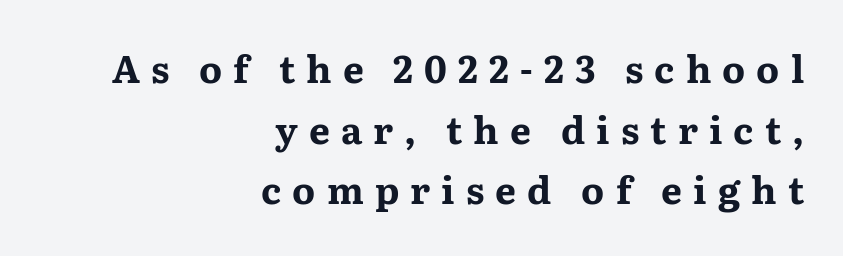
Q: Is the text bold? A: Yes.
Q: Is the text italic (slanted)? A: No, it is upright.
Q: Is the typeface a serif or a sans-serif typeface? A: Serif.
Q: Is the text underlined? A: No.
Q: How is the paragraph aligned? A: Right-aligned.
Q: Is the spacing between letters normal or unusually wide? A: Unusually wide.
Q: Is the spacing between lines tight, normal or loose? A: Normal.
Q: Width (condensed, normal, or wide)? A: Wide.
Q: Stroke contrast? A: Medium.
Q: x-height? A: Medium.
Q: Monospaced? A: No.
